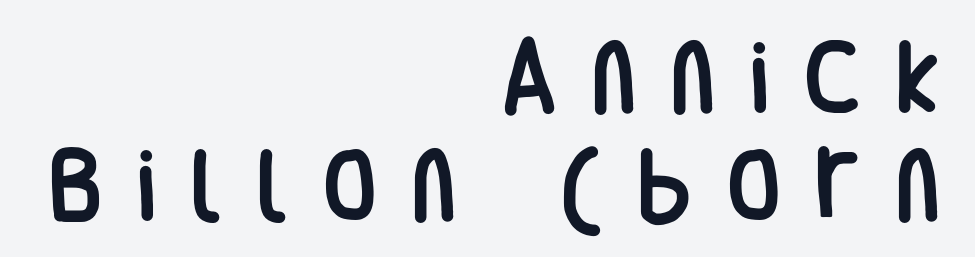
{"serif": "no", "italic": "no", "width": "condensed", "stroke_contrast": "low", "x_height": "large", "monospaced": "no", "underline": "no", "align": "right", "line_spacing": "normal", "line_spacing_ratio": 1.38, "letter_spacing": "wide", "letter_spacing_em": 0.45, "glyph_px": 78}
